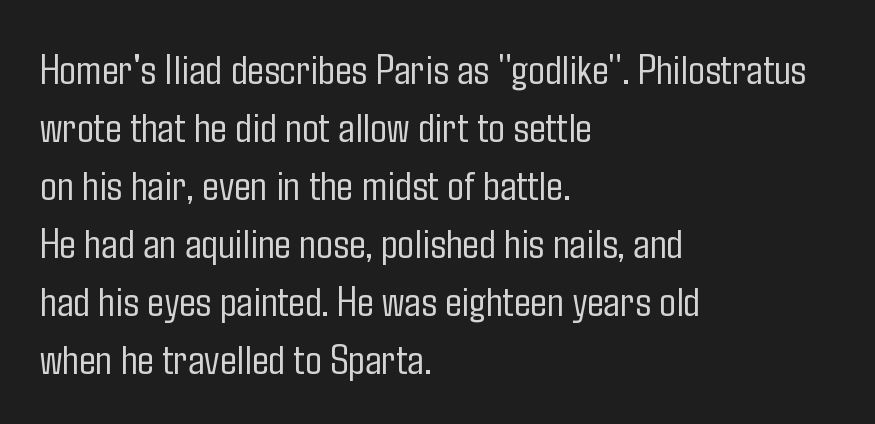
{"serif": "no", "italic": "no", "bold": "no", "weight": "light", "width": "condensed", "stroke_contrast": "low", "x_height": "medium", "monospaced": "no", "underline": "no", "align": "left", "line_spacing": "normal", "line_spacing_ratio": 1.32, "letter_spacing": "normal", "letter_spacing_em": 0.0, "glyph_px": 44}
